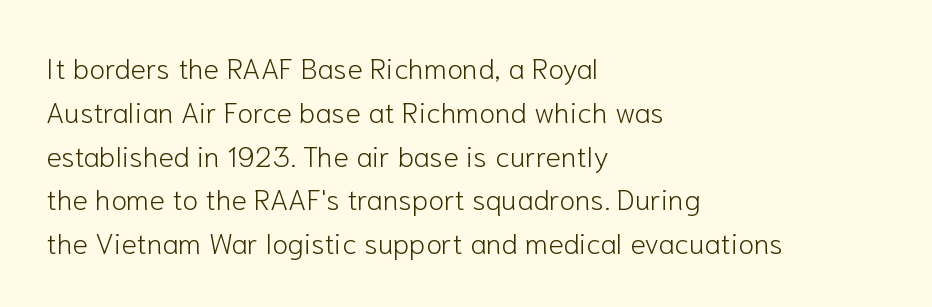
The image shows 29 px light sans-serif type, upright; set left-aligned, normal line spacing (1.51x), normal letter spacing, not underlined; low stroke contrast and a medium x-height.
